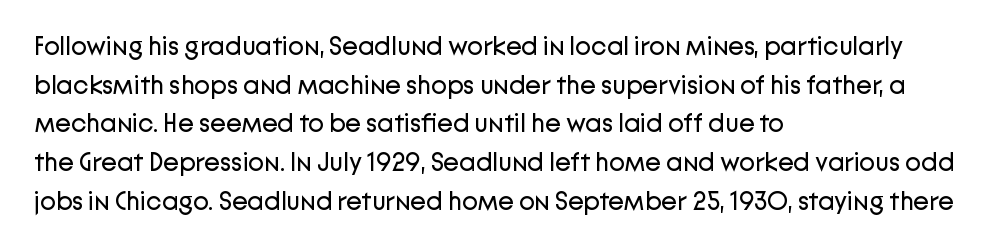
Q: Is the text bold? A: No.
Q: Is the text italic (slanted)? A: No, it is upright.
Q: Is the text underlined? A: No.
Q: How is the paragraph aligned? A: Left-aligned.
Q: Is the spacing between letters normal or unusually wide? A: Normal.
Q: Is the spacing between lines tight, normal or loose? A: Normal.
